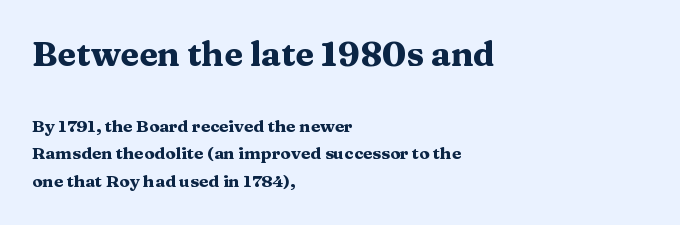
The image shows 34 px heavy, wide serif type, upright; set left-aligned, normal line spacing (1.63x), normal letter spacing, not underlined; the first (top) block is 2.0x larger; medium stroke contrast and a medium x-height.
